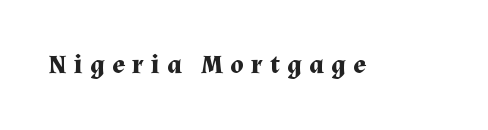
Q: Is the text bold? A: Yes.
Q: Is the text italic (slanted)? A: No, it is upright.
Q: Is the text underlined? A: No.
Q: Is the spacing between letters normal or unusually wide? A: Unusually wide.
